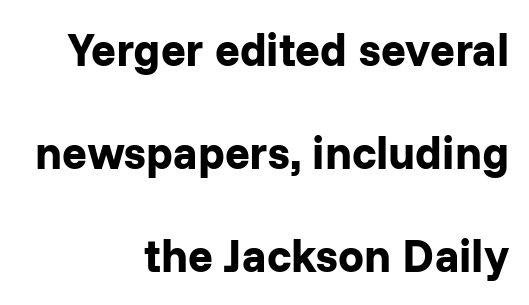
The type family on display is of the sans-serif kind. Note the varied advance widths — an 'i' is clearly narrower than an 'm'. Posture: straight, roman, zero tilt. The letters sit at their default tracking, neither squeezed nor spread. Set as a true bold cut, around the 700 mark.
